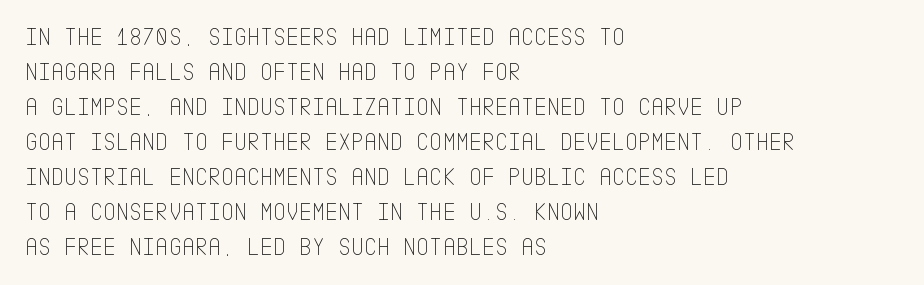
Nobody drew a line under any word here. The passage is arranged the way most books set body copy — flush left. Is the stroke heavy? The answer is a plain regular-or-lighter. Nobody touched the tracking dial on this one. A roman cut, with each character standing at attention. The space between consecutive lines is moderate.
